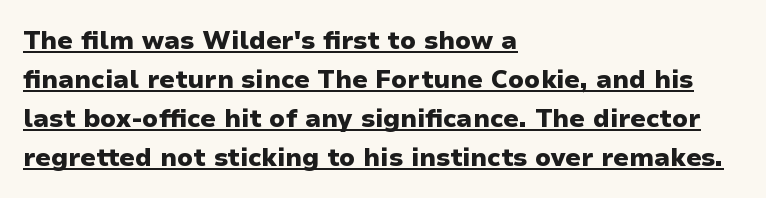
Q: Is the text bold? A: Yes.
Q: Is the text italic (slanted)? A: No, it is upright.
Q: Is the text underlined? A: Yes.
Q: How is the paragraph aligned? A: Left-aligned.
Q: Is the spacing between letters normal or unusually wide? A: Normal.
Q: Is the spacing between lines tight, normal or loose? A: Normal.
